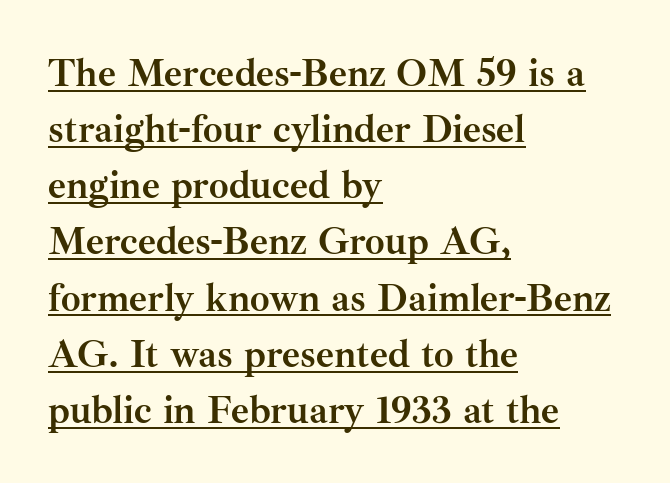
Here the designer chose a conventional face with non-uniform glyph widths. This rendering uses left alignment, leaving the right contour irregular. Examine the stroke ends and you'll spot serifs. Looks like someone drew a line under every word here.
